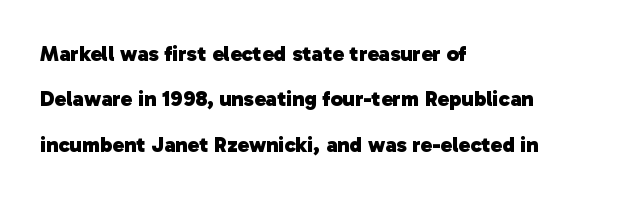
{"bold": "yes", "underline": "no", "align": "left", "line_spacing": "loose", "line_spacing_ratio": 2.06, "letter_spacing": "normal", "letter_spacing_em": 0.0, "glyph_px": 22}
